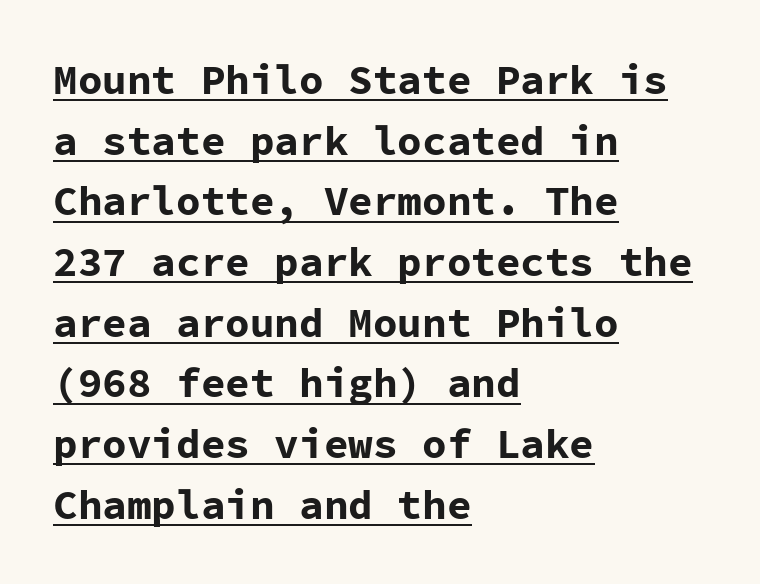
The image shows 41 px bold sans-serif type, upright, monospaced; set left-aligned, normal line spacing (1.48x), normal letter spacing, underlined; low stroke contrast and a medium x-height.
